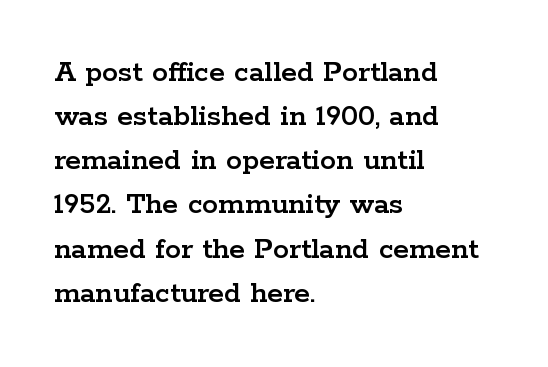
Q: Is the text italic (slanted)? A: No, it is upright.
Q: Is the typeface a serif or a sans-serif typeface? A: Serif.
Q: Is the text underlined? A: No.
Q: How is the paragraph aligned? A: Left-aligned.
Q: Is the spacing between letters normal or unusually wide? A: Normal.
Q: Is the spacing between lines tight, normal or loose? A: Normal.
Q: Width (condensed, normal, or wide)? A: Wide.
Q: Stroke contrast? A: Low.
Q: x-height? A: Medium.
Q: Monospaced? A: No.
